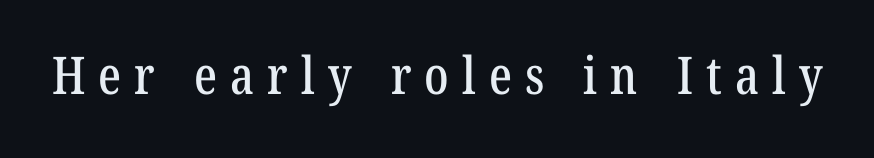
Glyph-to-glyph distance is far greater than everyday printed text. These lines are rendered in a variable-pitch font. Rule under the text: the space is simply empty. The letters carry serifs — small finishing strokes at the ends of their stems.
